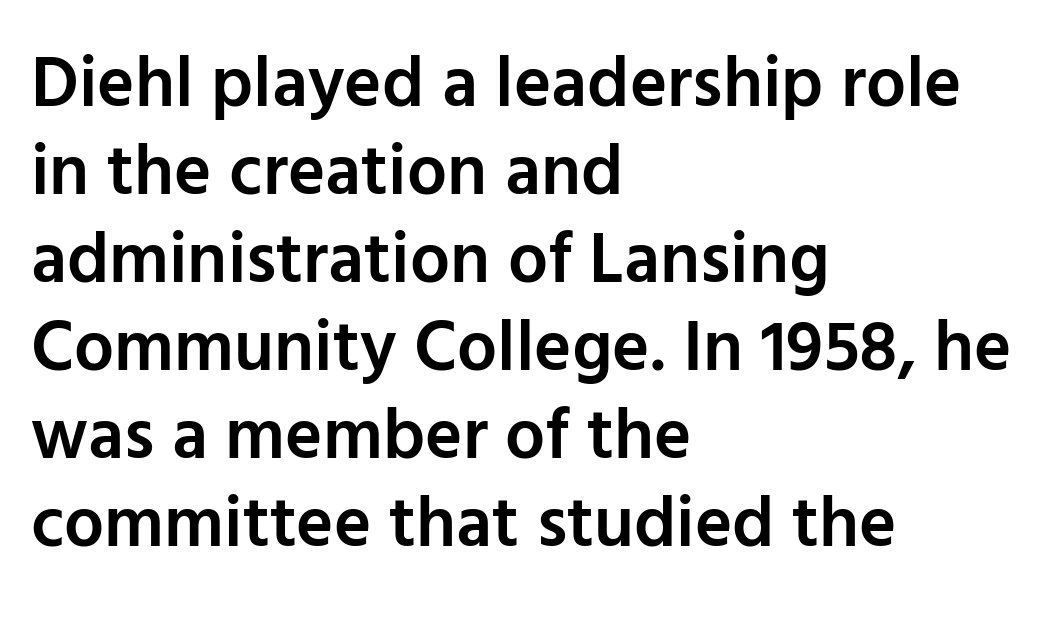
Q: Is the text bold? A: Semi-bold.
Q: Is the text italic (slanted)? A: No, it is upright.
Q: Is the typeface a serif or a sans-serif typeface? A: Sans-serif.
Q: Is the text underlined? A: No.
Q: How is the paragraph aligned? A: Left-aligned.
Q: Is the spacing between letters normal or unusually wide? A: Normal.
Q: Width (condensed, normal, or wide)? A: Normal.
Q: Stroke contrast? A: Low.
Q: x-height? A: Medium.
Q: Monospaced? A: No.
